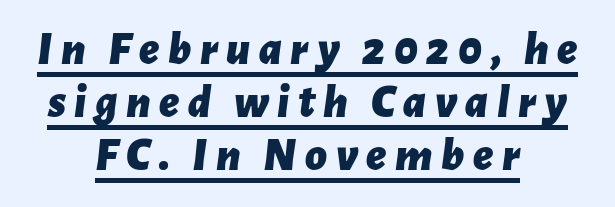
The image shows 47 px bold type, italic (leaning right); set centered, tight line spacing (1.13x), underlined; low stroke contrast and a medium x-height.
